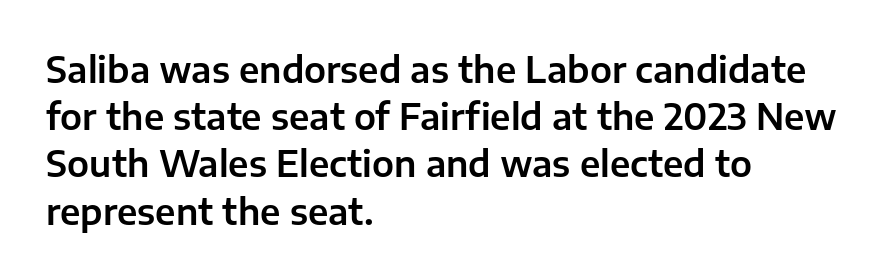
Italic? Not at all — the glyphs are vertical. Line beginnings align vertically; line endings do not. The face used here is a sans, in the tradition of grotesques and geometrics. These lines are rendered in a variable-pitch font.
